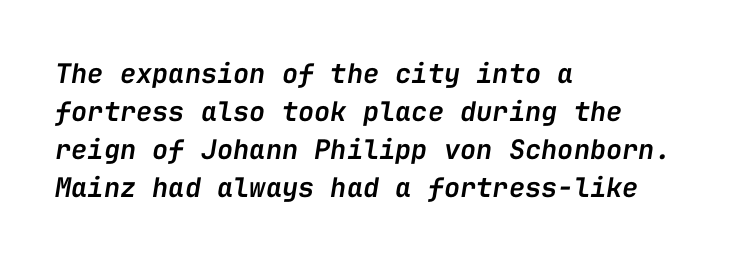
{"italic": "yes", "lean": "right", "slant_degrees": 9, "bold": "semi", "underline": "no", "align": "left", "line_spacing": "normal", "line_spacing_ratio": 1.41, "letter_spacing": "normal", "letter_spacing_em": 0.0, "glyph_px": 27}
